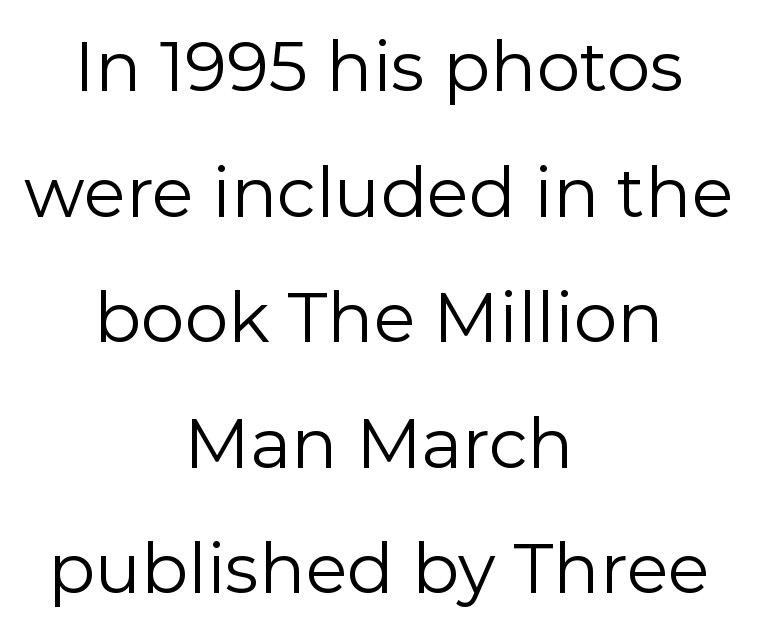
The image shows 69 px regular-weight sans-serif type, upright; set centered, line spacing 1.82x, normal letter spacing, not underlined; low stroke contrast and a medium x-height.
